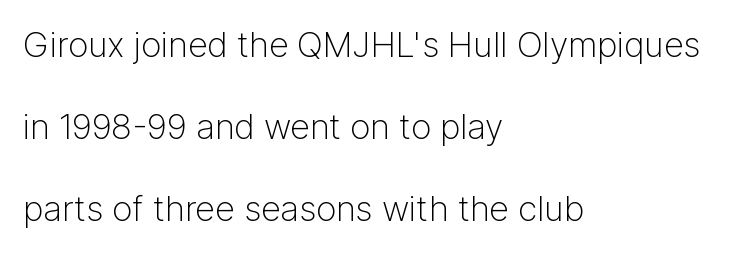
Q: Is the text bold? A: No.
Q: Is the text italic (slanted)? A: No, it is upright.
Q: Is the typeface a serif or a sans-serif typeface? A: Sans-serif.
Q: Is the text underlined? A: No.
Q: How is the paragraph aligned? A: Left-aligned.
Q: Is the spacing between letters normal or unusually wide? A: Normal.
Q: Is the spacing between lines tight, normal or loose? A: Loose.
Q: Width (condensed, normal, or wide)? A: Normal.
Q: Stroke contrast? A: Low.
Q: x-height? A: Medium.
Q: Monospaced? A: No.
